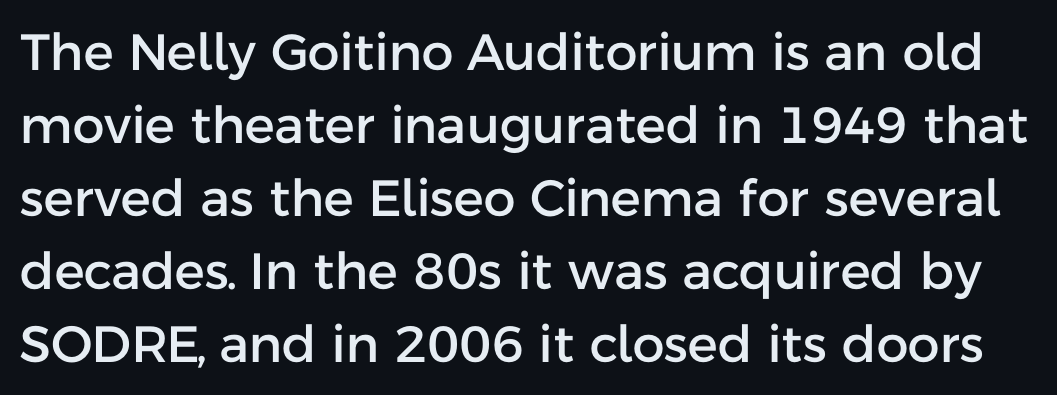
{"serif": "no", "italic": "no", "width": "normal", "stroke_contrast": "low", "x_height": "medium", "monospaced": "no", "underline": "no", "line_spacing": "normal", "line_spacing_ratio": 1.43, "letter_spacing": "normal", "letter_spacing_em": 0.0, "glyph_px": 51}
